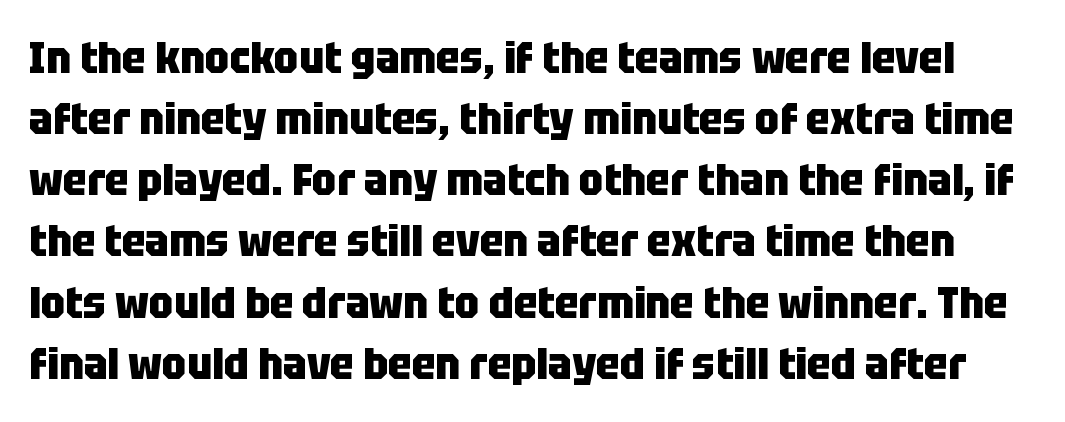
Q: Is the text bold? A: Yes.
Q: Is the text italic (slanted)? A: No, it is upright.
Q: Is the typeface a serif or a sans-serif typeface? A: Sans-serif.
Q: Is the text underlined? A: No.
Q: Is the spacing between letters normal or unusually wide? A: Normal.
Q: Is the spacing between lines tight, normal or loose? A: Normal.
Q: Width (condensed, normal, or wide)? A: Condensed.
Q: Stroke contrast? A: Low.
Q: x-height? A: Large.
Q: Monospaced? A: No.
